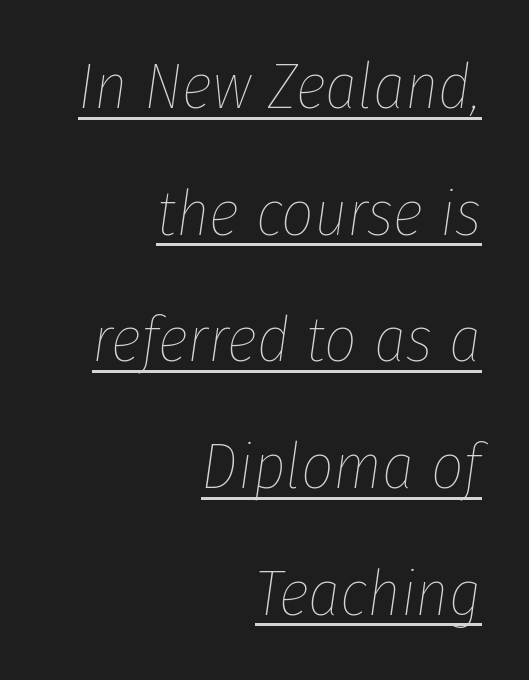
Compared with a typical body face, this is equally light or lighter still. The glyphs look as if they've been sheared to an angle. Think of a printed novel: that variable character pitch is what you see here. The paragraph shown leans on its right margin. Whoever set this chose breathing room over compactness in the vertical rhythm. Nothing unusual about the tracking: characters are spaced as the font intends.
